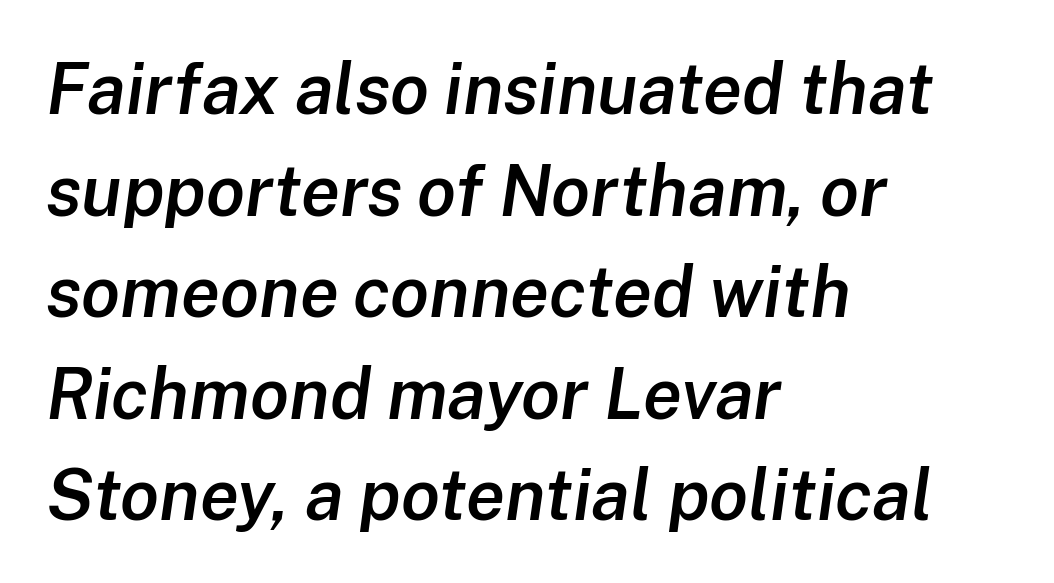
The image shows 71 px semibold type, italic (leaning right); set left-aligned, normal line spacing (1.43x), normal letter spacing, not underlined; low stroke contrast and a medium x-height.
